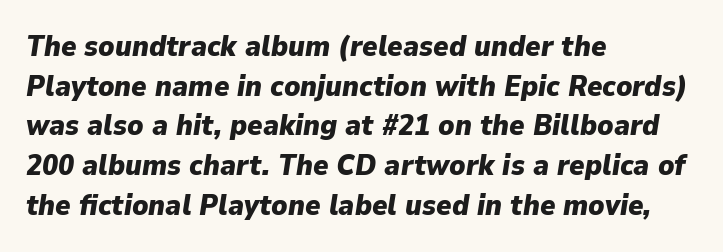
Every letter is thick-stroked: bold, no question. Look at the tracking — it's just the regular setting, nothing added. The rendering applies a slant to the glyphs. Does the leading feel generous? No, just average. Typeset ragged right — the left edge is the straight one.
